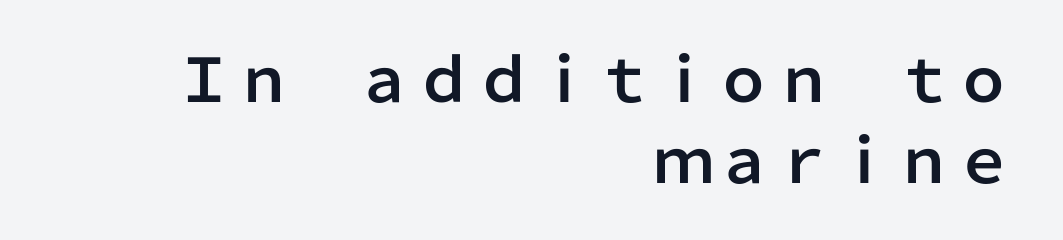
{"serif": "no", "italic": "no", "width": "normal", "stroke_contrast": "low", "x_height": "medium", "monospaced": "no", "underline": "no", "align": "right", "line_spacing": "normal", "line_spacing_ratio": 1.35, "letter_spacing": "normal", "letter_spacing_em": 0.0, "glyph_px": 60}
